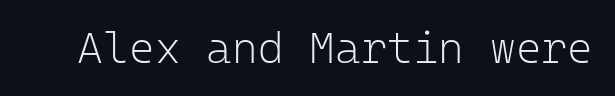
The font sits on the lighter half of the weight spectrum, regular included. Unlike a traditional serif, this face leaves its strokes unadorned. This is the regular roman posture of the typeface. This sample has the even, mechanical cadence of fixed-width lettering.
